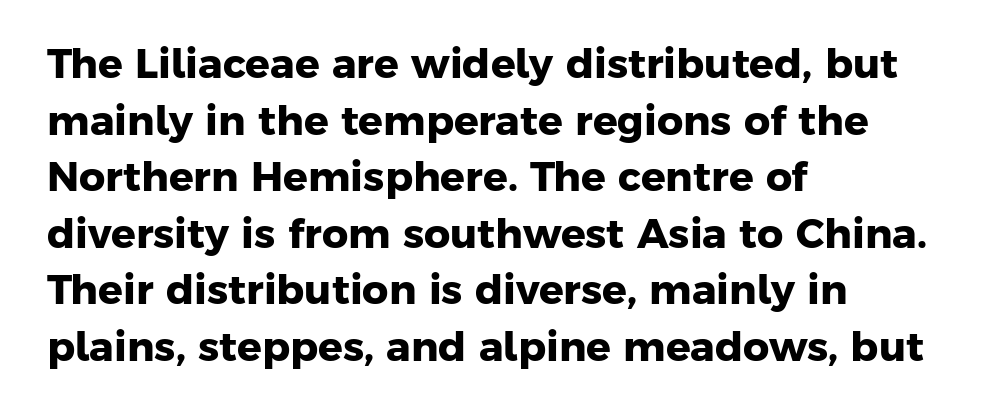
The image shows 41 px heavy sans-serif type; set left-aligned, normal line spacing (1.38x), normal letter spacing, not underlined; low stroke contrast and a medium x-height.
